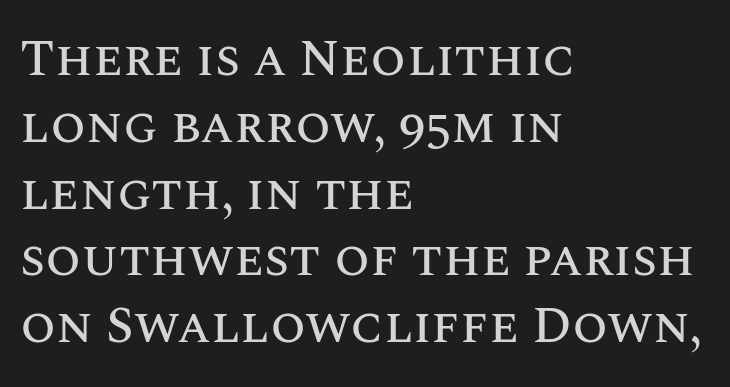
Posture: vertical. Leftover space on each line is placed entirely after the last word. Honestly, the row spacing looks completely unremarkable. Is this a fixed-width face? No — the glyphs have proportional, varying widths.
